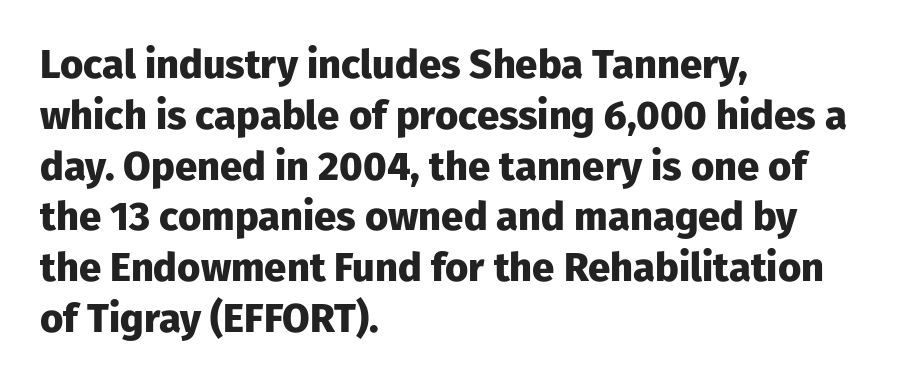
Q: Is the text bold? A: Yes.
Q: Is the text italic (slanted)? A: No, it is upright.
Q: Is the typeface a serif or a sans-serif typeface? A: Sans-serif.
Q: Is the text underlined? A: No.
Q: How is the paragraph aligned? A: Left-aligned.
Q: Is the spacing between letters normal or unusually wide? A: Normal.
Q: Is the spacing between lines tight, normal or loose? A: Normal.
Q: Width (condensed, normal, or wide)? A: Normal.
Q: Stroke contrast? A: Low.
Q: x-height? A: Medium.
Q: Monospaced? A: No.
